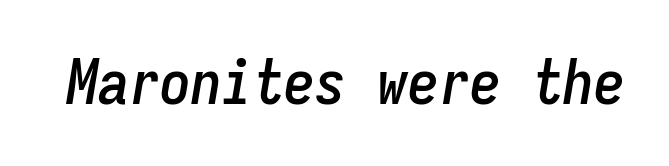
Monospaced: the letters line up in strict vertical columns. Characters are canted at an angle relative to the baseline's perpendicular. How are the letters spaced? Ordinarily, with no added tracking. Just letters on the line, the space beneath them empty.
